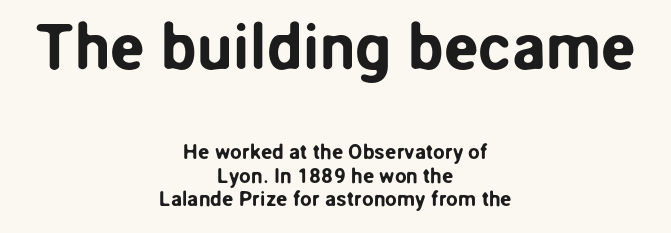
Q: Is the text italic (slanted)? A: No, it is upright.
Q: Is the typeface a serif or a sans-serif typeface? A: Sans-serif.
Q: Is the text underlined? A: No.
Q: How is the paragraph aligned? A: Centered.
Q: Is the spacing between letters normal or unusually wide? A: Normal.
Q: Is the spacing between lines tight, normal or loose? A: Tight.
Q: Which block of text is set in a larger size, the first (top) or the second (bottom)? A: The first (top) one.
Q: Width (condensed, normal, or wide)? A: Normal.
Q: Stroke contrast? A: Low.
Q: x-height? A: Medium.
Q: Monospaced? A: No.
